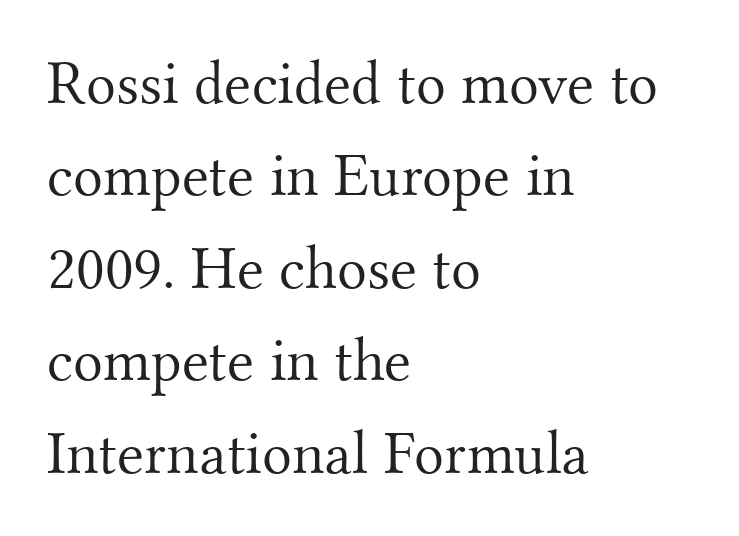
{"serif": "yes", "italic": "no", "bold": "no", "weight": "light", "width": "normal", "stroke_contrast": "medium", "x_height": "small", "monospaced": "no", "underline": "no", "align": "left", "line_spacing": "normal", "line_spacing_ratio": 1.49, "letter_spacing": "normal", "letter_spacing_em": 0.0, "glyph_px": 62}
